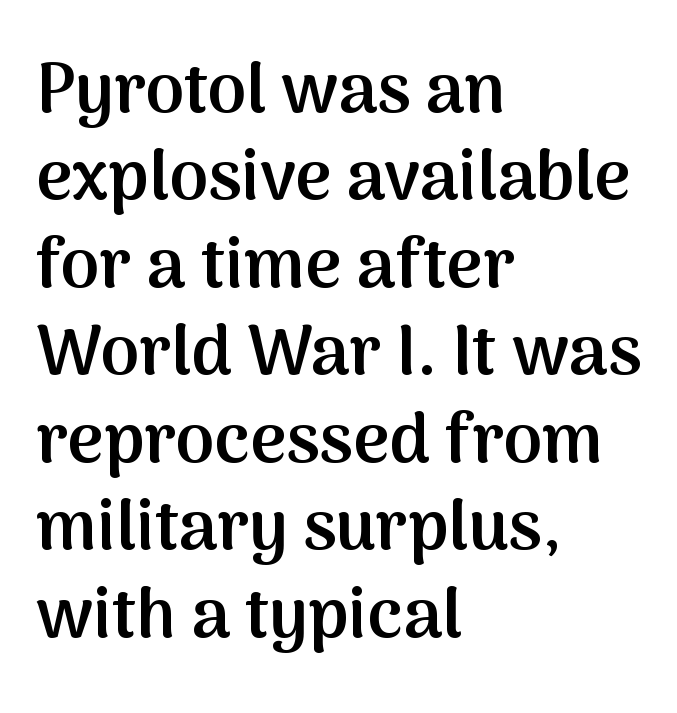
{"serif": "no", "italic": "no", "bold": "semi", "weight": "semibold", "width": "normal", "stroke_contrast": "medium", "x_height": "medium", "monospaced": "no", "underline": "no", "align": "left", "line_spacing": "normal", "line_spacing_ratio": 1.25, "letter_spacing": "normal", "letter_spacing_em": 0.0, "glyph_px": 70}
